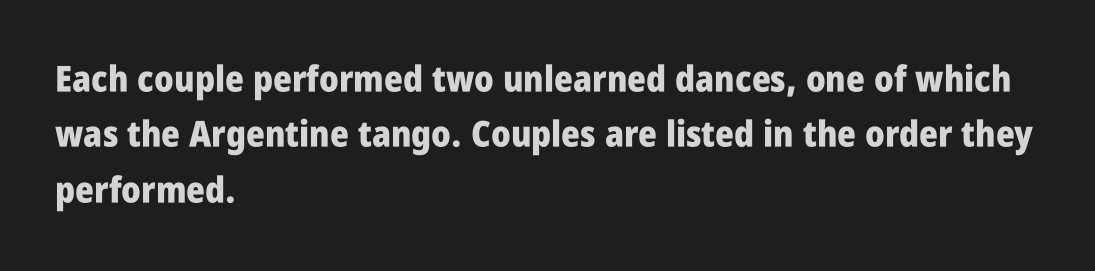
{"serif": "no", "italic": "no", "bold": "yes", "weight": "heavy", "width": "condensed", "stroke_contrast": "low", "x_height": "large", "monospaced": "no", "underline": "no", "align": "left", "line_spacing": "normal", "line_spacing_ratio": 1.54, "letter_spacing": "normal", "letter_spacing_em": 0.0, "glyph_px": 36}
